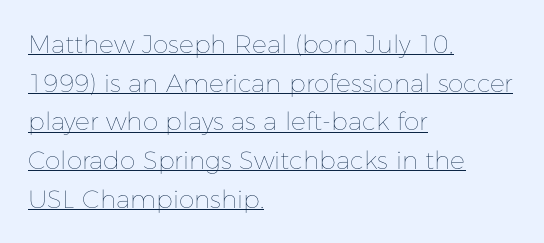
{"italic": "no", "bold": "no", "underline": "yes", "align": "left", "line_spacing": "normal", "line_spacing_ratio": 1.55, "letter_spacing": "normal", "letter_spacing_em": 0.0, "glyph_px": 25}
